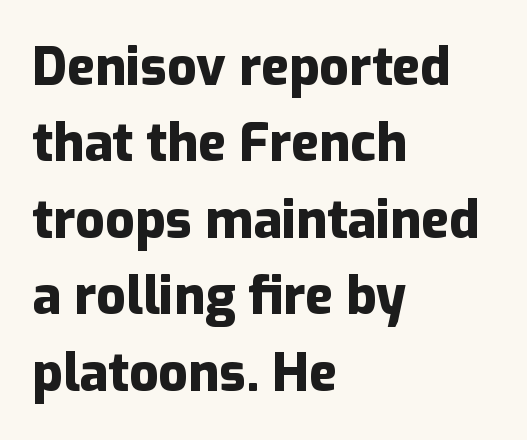
The image shows 52 px heavy sans-serif type, upright; set left-aligned, normal line spacing (1.47x), normal letter spacing, not underlined; low stroke contrast and a medium x-height.
